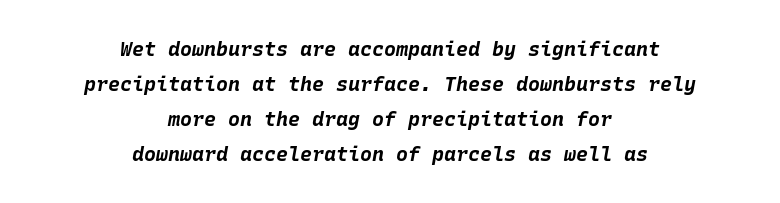
One-word summary of the alignment: center. A typesetter would mark this as italic. Its strokes are broad and dark, the hallmark of bold type. Honestly, there is no underline to notice here at all. Default kerning and tracking; the words read as compact shapes.
